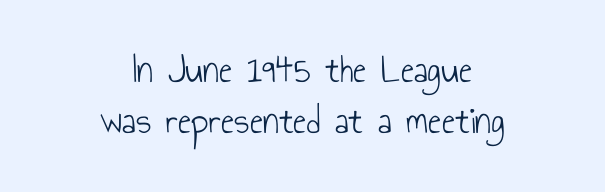
{"serif": "no", "italic": "no", "bold": "no", "weight": "light", "width": "condensed", "stroke_contrast": "low", "x_height": "small", "monospaced": "no", "underline": "no", "align": "center", "line_spacing": "normal", "line_spacing_ratio": 1.28, "letter_spacing": "normal", "letter_spacing_em": 0.0, "glyph_px": 40}
